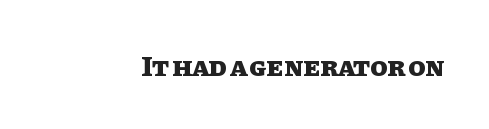
Q: Is the text bold? A: Yes.
Q: Is the text italic (slanted)? A: No, it is upright.
Q: Is the text underlined? A: No.
Q: Is the spacing between letters normal or unusually wide? A: Normal.
Q: Width (condensed, normal, or wide)? A: Normal.
Q: Stroke contrast? A: Low.
Q: x-height? A: Large.
Q: Monospaced? A: No.
